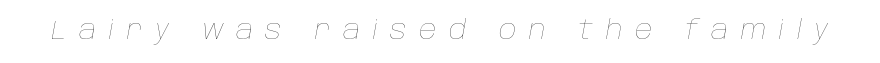
{"italic": "yes", "lean": "right", "slant_degrees": 10, "bold": "no", "underline": "no", "letter_spacing": "wide", "letter_spacing_em": 0.46, "glyph_px": 27}
